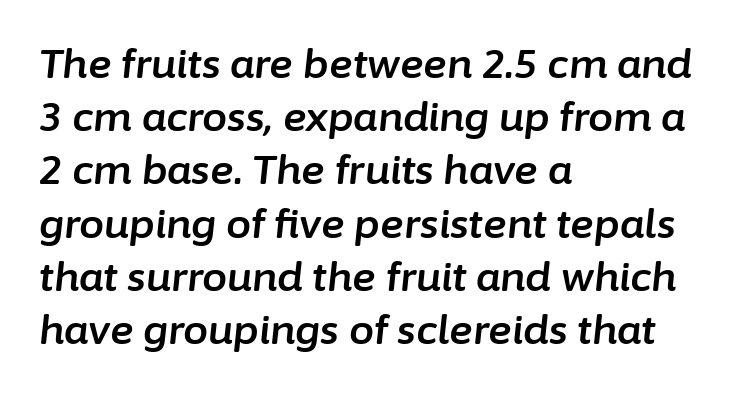
A clean baseline with only descenders dipping below it. A typesetter would call this proportional, since set widths differ per character. The passage shown stacks its lines at a standard gap. The line texture is even and compact thanks to regular tracking.
